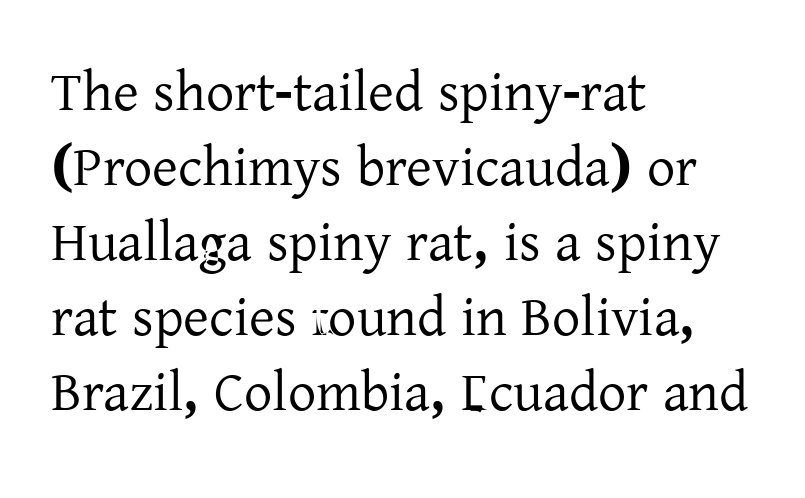
{"serif": "yes", "italic": "no", "width": "normal", "stroke_contrast": "low", "x_height": "medium", "monospaced": "no", "underline": "no", "align": "left", "line_spacing": "normal", "line_spacing_ratio": 1.34, "letter_spacing": "normal", "letter_spacing_em": 0.0, "glyph_px": 56}
